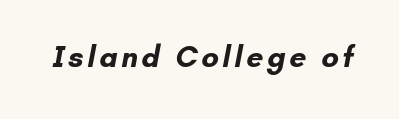
Q: Is the text bold? A: Yes.
Q: Is the typeface a serif or a sans-serif typeface? A: Sans-serif.
Q: Is the text underlined? A: No.
Q: Width (condensed, normal, or wide)? A: Normal.
Q: Stroke contrast? A: Low.
Q: x-height? A: Small.
Q: Monospaced? A: No.
